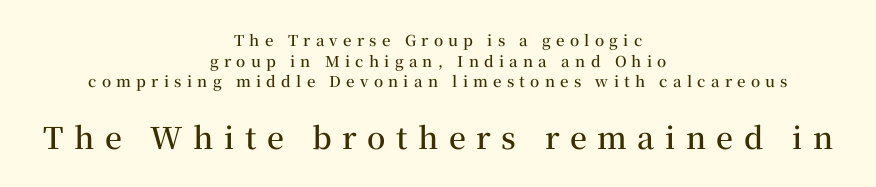
Every row of glyphs is offset so its center matches the block's center. Moderately thickened strokes mark this as semibold type. In this sample the second text group is rendered at the bigger scale. Compared with typical body copy, the letter spacing here is much looser. This sample uses a serif face. This sample uses an upright cut, with every glyph sitting square on the baseline.
